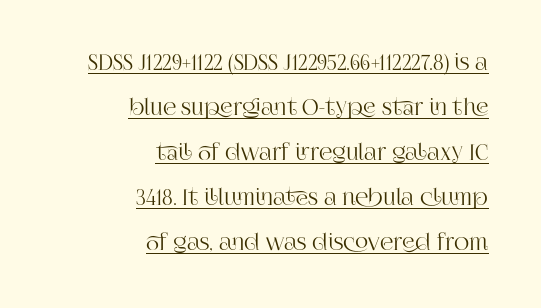
The image shows 21 px text type, upright; set right-aligned, loose line spacing (2.14x), normal letter spacing, underlined.
